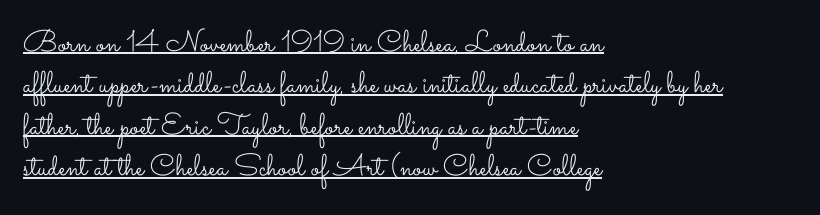
The image shows 30 px light, wide type; set left-aligned, normal line spacing (1.38x), normal letter spacing, underlined; low stroke contrast and a small x-height.
